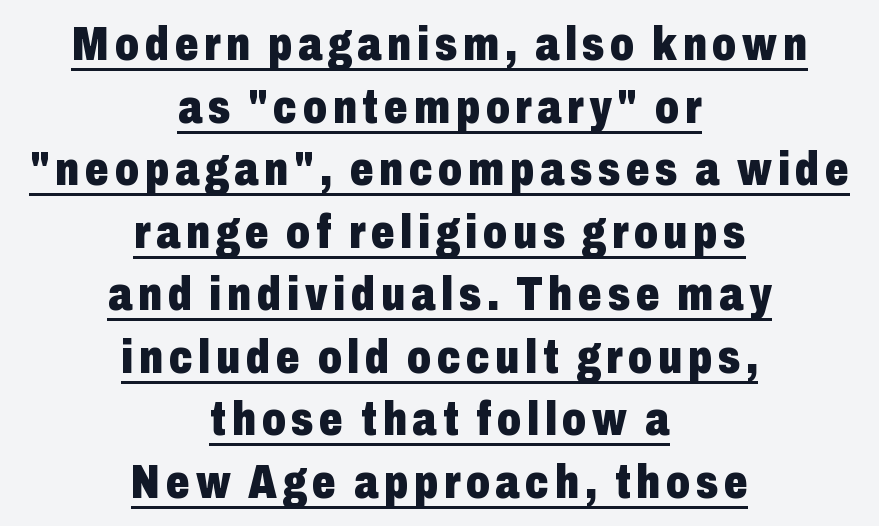
Q: Is the text bold? A: Yes.
Q: Is the text italic (slanted)? A: No, it is upright.
Q: Is the typeface a serif or a sans-serif typeface? A: Sans-serif.
Q: Is the text underlined? A: Yes.
Q: How is the paragraph aligned? A: Centered.
Q: Is the spacing between lines tight, normal or loose? A: Normal.
Q: Width (condensed, normal, or wide)? A: Condensed.
Q: Stroke contrast? A: Low.
Q: x-height? A: Medium.
Q: Monospaced? A: No.
